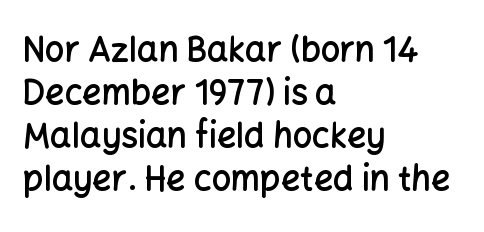
The image shows 34 px semibold sans-serif type, upright; set left-aligned, normal line spacing (1.26x), normal letter spacing, not underlined; low stroke contrast and a medium x-height.
